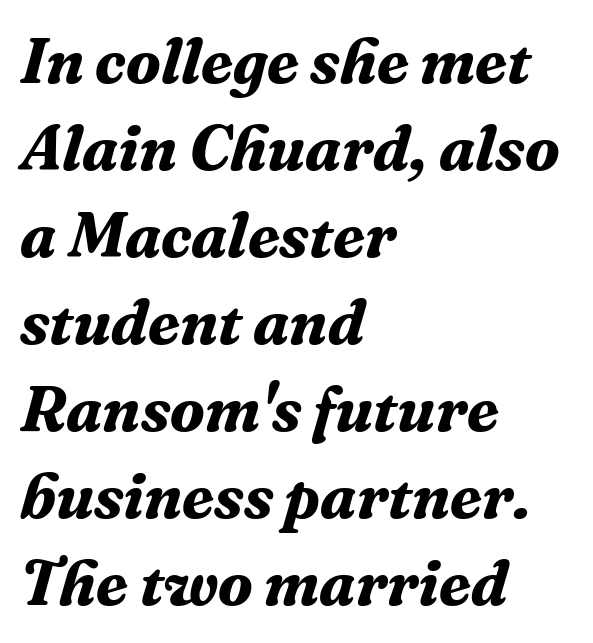
{"serif": "yes", "italic": "yes", "lean": "right", "slant_degrees": 16, "bold": "yes", "weight": "bold", "width": "normal", "stroke_contrast": "medium", "x_height": "medium", "monospaced": "no", "underline": "no", "align": "left", "line_spacing": "normal", "line_spacing_ratio": 1.36, "letter_spacing": "normal", "letter_spacing_em": 0.0, "glyph_px": 64}
